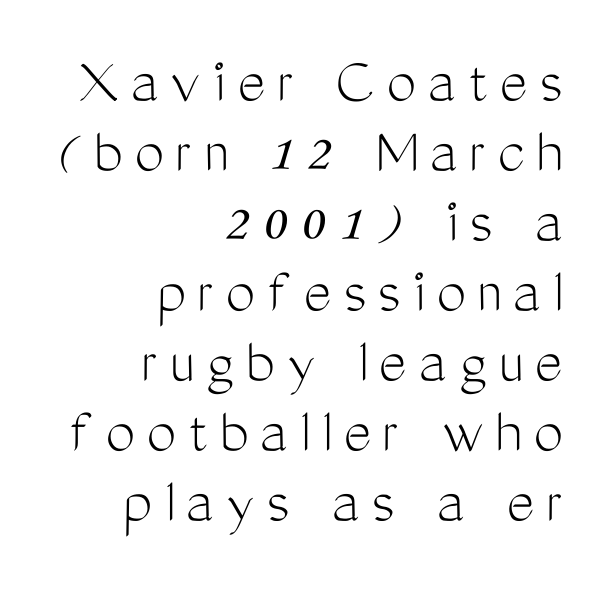
The image shows 66 px light, condensed sans-serif type, upright; set right-aligned, tight line spacing (1.06x), not underlined; medium stroke contrast and a medium x-height.
